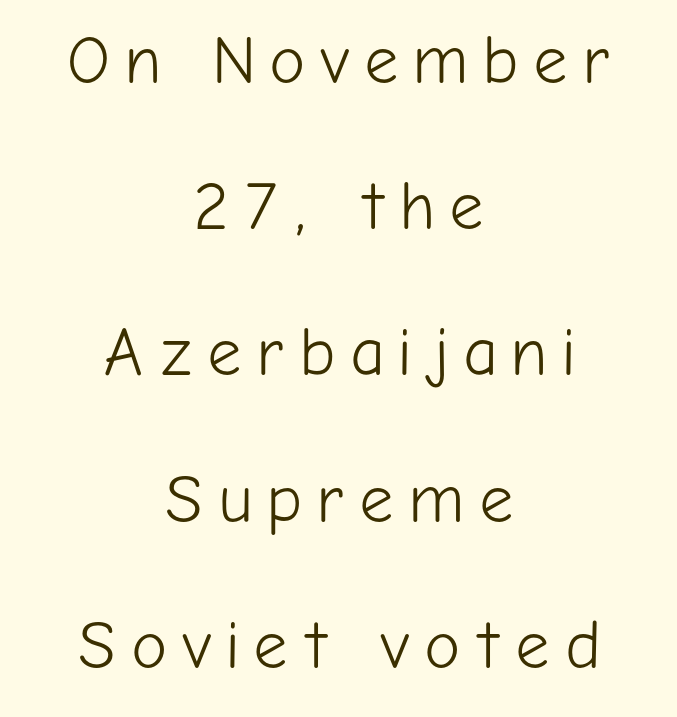
The characters are drawn with everyday or finer stroke widths. The typography opts for an upright posture over an oblique one. Letters rest on an invisible, unmarked baseline. Line starts and ends both wander, symmetrically. Think of a printed novel: that variable character pitch is what you see here. Leading: increased.
